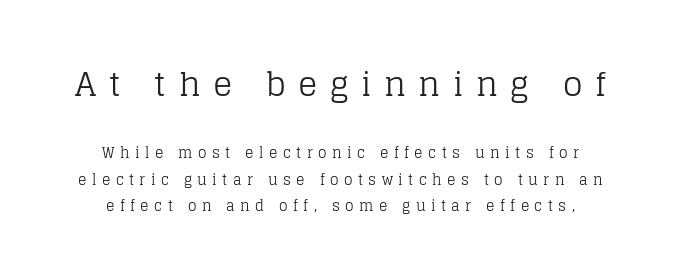
The image shows 32 px regular-weight serif type, upright; set centered, line spacing 1.87x, unusually wide letter spacing (+0.39 em), not underlined; the first (top) block is 2.29x larger; low stroke contrast and a large x-height.
